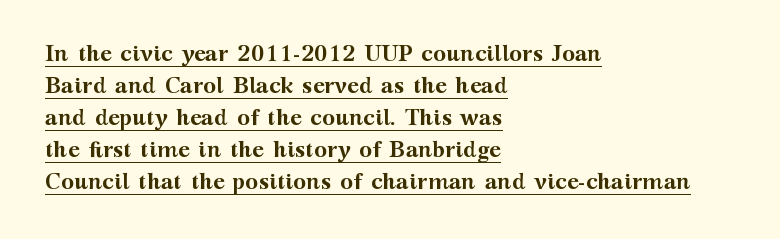
Honestly, the row spacing looks completely unremarkable. You'd pick this weight for a headline — it's a proper bold. Words appear dense and cohesive because spacing is normal. In CSS terms this would be text-align: left. The sample's only ornament is a line tracing under the words. The letters stand upright; this is a roman face.
